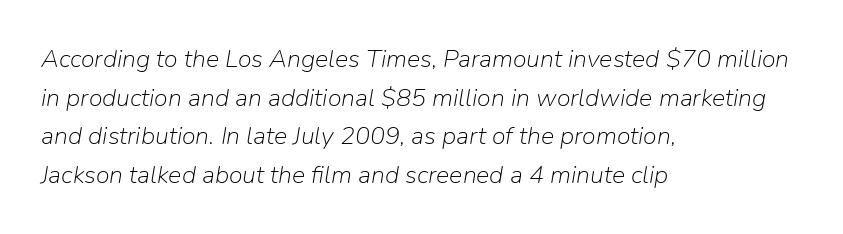
The image shows 25 px text type, italic (leaning right); set left-aligned, normal line spacing (1.55x), normal letter spacing, not underlined.
